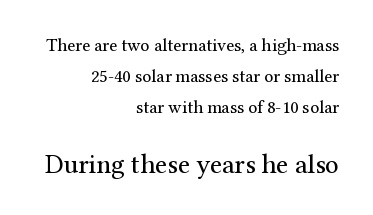
The image shows 27 px text type, upright; set right-aligned, line spacing 1.72x, normal letter spacing, not underlined; the second (bottom) block is 1.5x larger.
